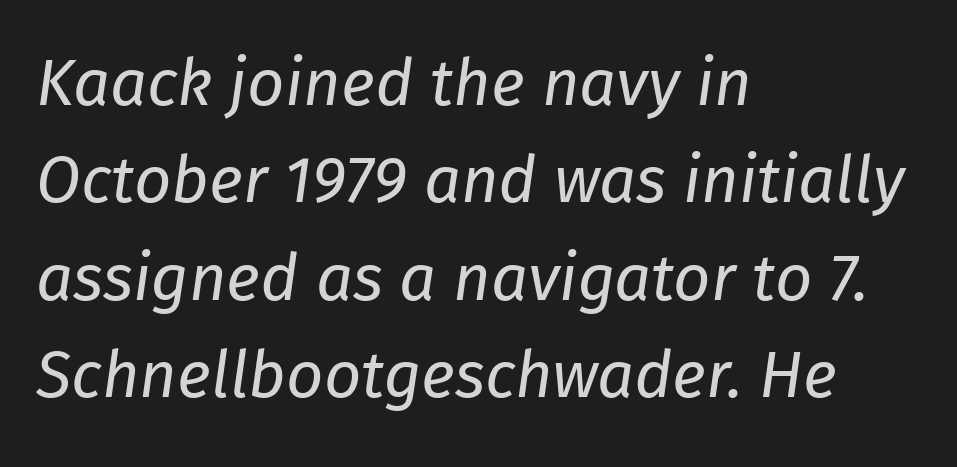
The passage shown leans; its letterforms are oblique. If you drew a ruler down the left edge, every line would touch it. Weight: not bold — regular or lighter. Varying glyph widths throughout — classic text-font behaviour.
